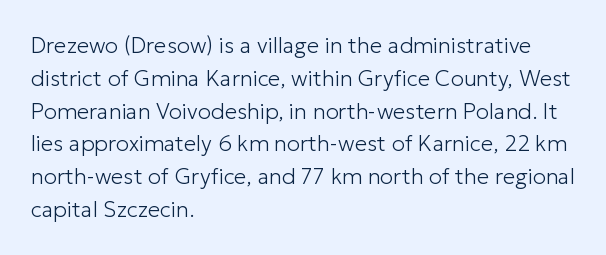
Descender tails drop into unmarked territory. Vertically, the passage feels balanced, rows spaced as you'd expect. The typesetter chose a ragged-right arrangement here. The typography opts for an upright posture over an oblique one. The rendering keeps characters at their native spacing. Stroke mass is kept to a normal reading level or below.
